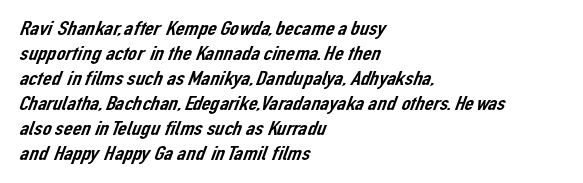
Words float on clear page, feet unadorned. Leftover space on each line is placed entirely after the last word. Short note: letters normally spaced. A normal amount of white space separates one row of letters from the next.
